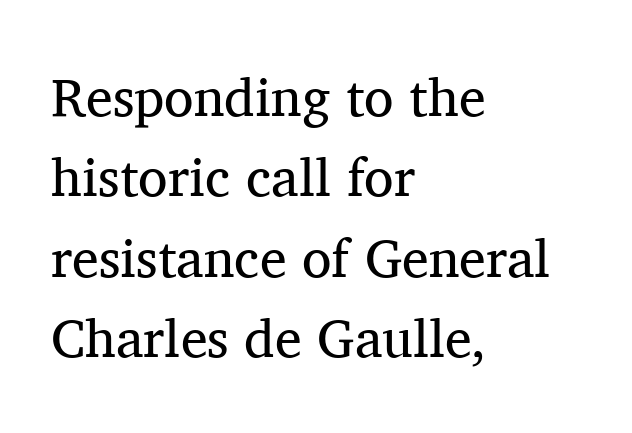
Is the letter spacing exaggerated? No — it looks like the ordinary default. The typesetting does not lean heavy: it is not bold. Which margin do the lines hug? The left one — the right edge is uneven. Stroke terminals: seriffed.
